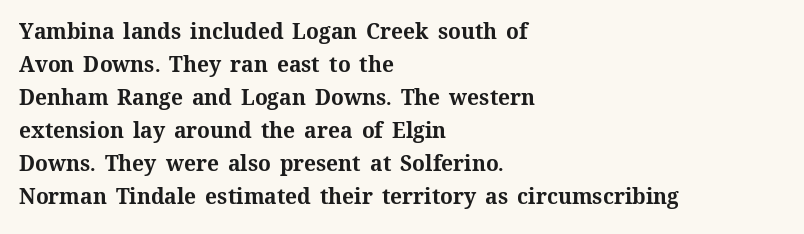
The image shows 21 px bold type, upright; set left-aligned, normal line spacing (1.57x), normal letter spacing, not underlined.
